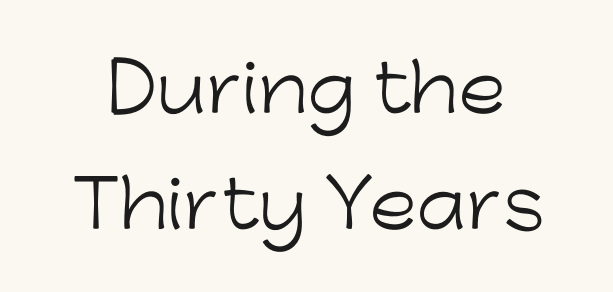
Type without underlining. Check where the strokes stop: nothing finishes them off — pure sans. Note the varied advance widths — an 'i' is clearly narrower than an 'm'. Each stroke keeps to a modest, everyday thickness or less. The passage shown has conventional tracking throughout.
